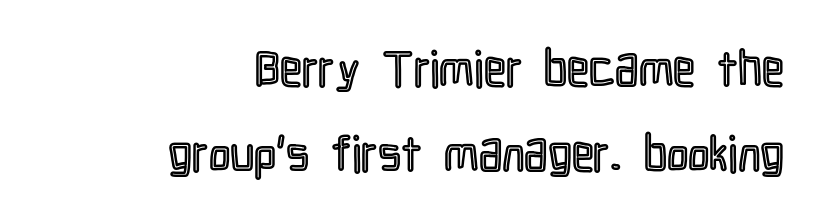
Q: Is the text italic (slanted)? A: No, it is upright.
Q: Is the text underlined? A: No.
Q: How is the paragraph aligned? A: Right-aligned.
Q: Is the spacing between letters normal or unusually wide? A: Normal.
Q: Width (condensed, normal, or wide)? A: Condensed.
Q: x-height? A: Medium.
Q: Monospaced? A: No.
